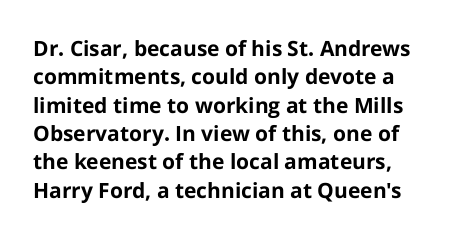
{"italic": "no", "bold": "yes", "underline": "no", "line_spacing": "normal", "line_spacing_ratio": 1.35, "letter_spacing": "normal", "letter_spacing_em": 0.0, "glyph_px": 21}
